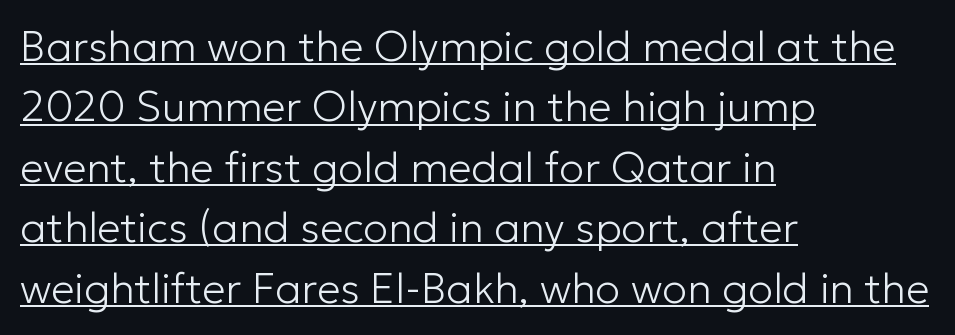
Q: Is the text bold? A: No.
Q: Is the text italic (slanted)? A: No, it is upright.
Q: Is the typeface a serif or a sans-serif typeface? A: Sans-serif.
Q: Is the text underlined? A: Yes.
Q: How is the paragraph aligned? A: Left-aligned.
Q: Is the spacing between letters normal or unusually wide? A: Normal.
Q: Is the spacing between lines tight, normal or loose? A: Normal.
Q: Width (condensed, normal, or wide)? A: Normal.
Q: Stroke contrast? A: Low.
Q: x-height? A: Medium.
Q: Monospaced? A: No.
